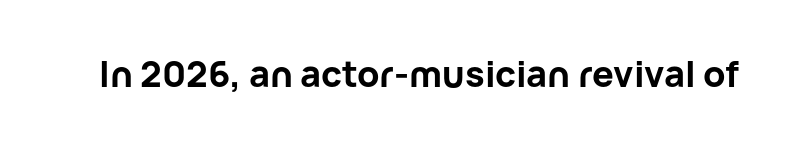
This sample uses plain, unmodified letter spacing. Examine the stroke ends and you'll find no serifs. Spacing verdict: proportional, widths tailored to each character. The specimen reads as upright at a glance.
